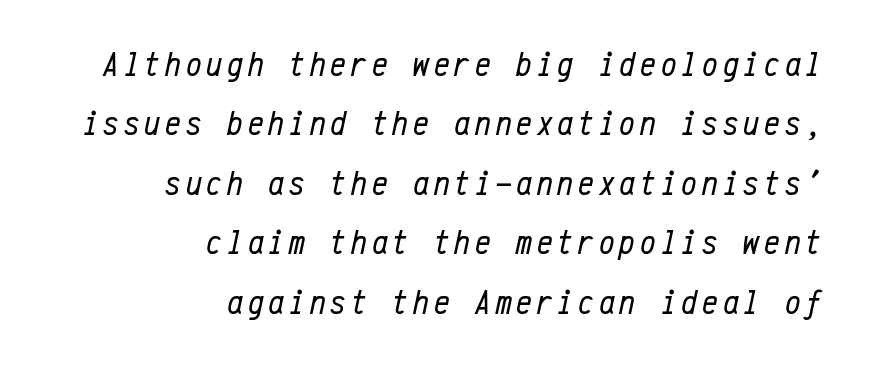
Designer's note — italics engaged. Is there much room between lines? A standard amount, neither cramped nor airy. These lines stack with their right ends in a neat column. This is not heavy type; no bold has been used. The specimen omits any rule beneath the text block's lines. Fixed-width glyphs throughout — classic coding-font behaviour.
